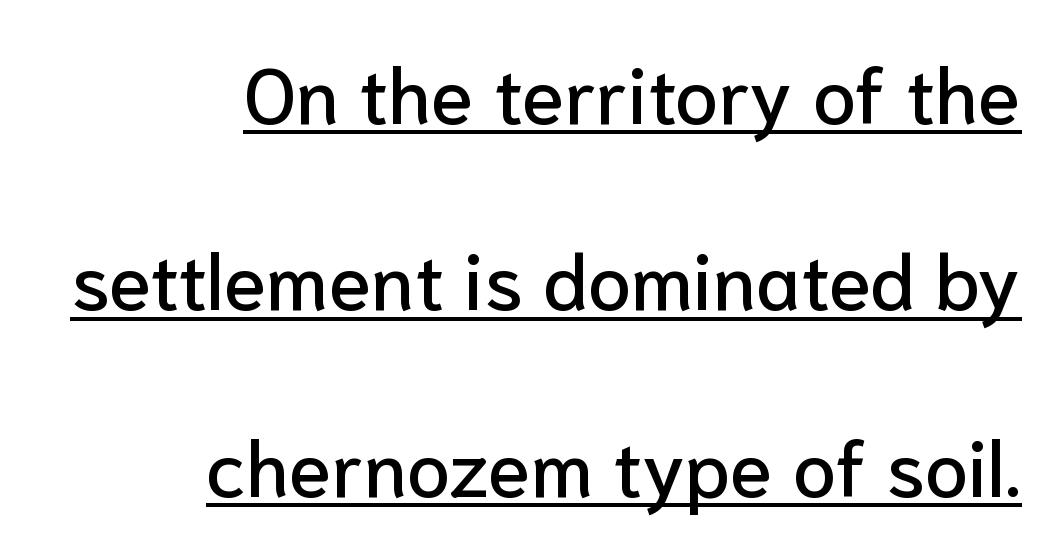
Q: Is the text italic (slanted)? A: No, it is upright.
Q: Is the typeface a serif or a sans-serif typeface? A: Sans-serif.
Q: Is the text underlined? A: Yes.
Q: How is the paragraph aligned? A: Right-aligned.
Q: Is the spacing between letters normal or unusually wide? A: Normal.
Q: Is the spacing between lines tight, normal or loose? A: Loose.
Q: Width (condensed, normal, or wide)? A: Normal.
Q: Stroke contrast? A: Low.
Q: x-height? A: Medium.
Q: Monospaced? A: No.
